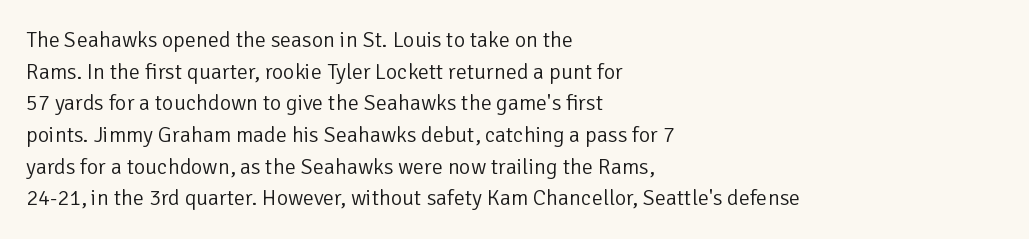
{"italic": "no", "bold": "no", "underline": "no", "align": "left", "line_spacing": "normal", "line_spacing_ratio": 1.44, "letter_spacing": "normal", "letter_spacing_em": 0.0, "glyph_px": 22}
